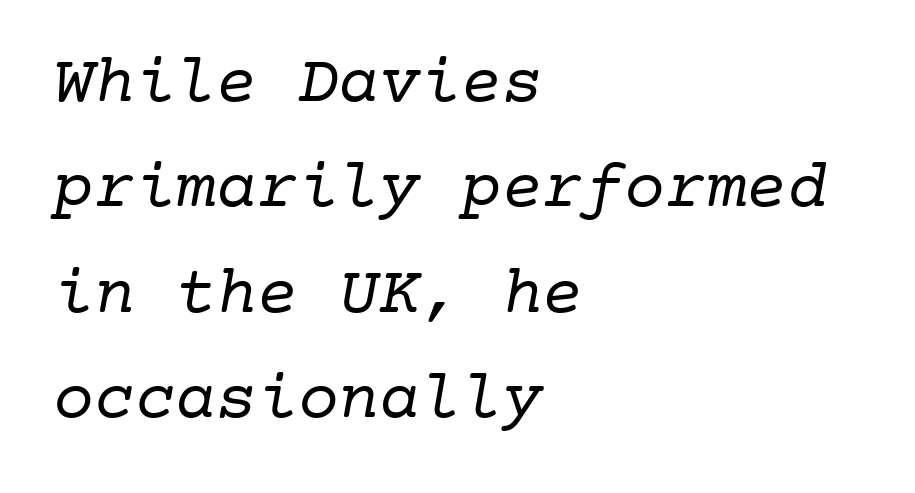
{"serif": "yes", "bold": "no", "weight": "regular", "width": "normal", "stroke_contrast": "low", "x_height": "medium", "monospaced": "yes", "underline": "no", "align": "left", "line_spacing": "normal", "line_spacing_ratio": 1.55, "letter_spacing": "normal", "letter_spacing_em": 0.0, "glyph_px": 68}
